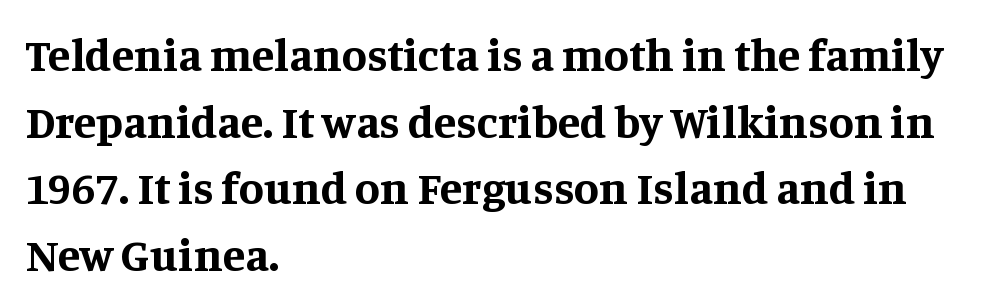
Characters follow at the spacing the type designer built in. Which margin do the lines hug? The left one — the right edge is uneven. The foot of each line stays bare and open. In terms of weight, the rendering is a true, heavy bold.
